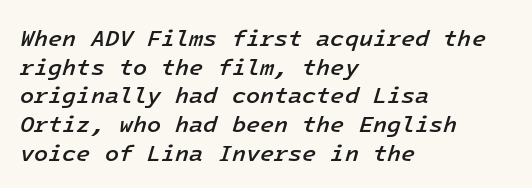
The image shows 23 px text type, italic (leaning right); set left-aligned, normal line spacing (1.25x), normal letter spacing, not underlined.
